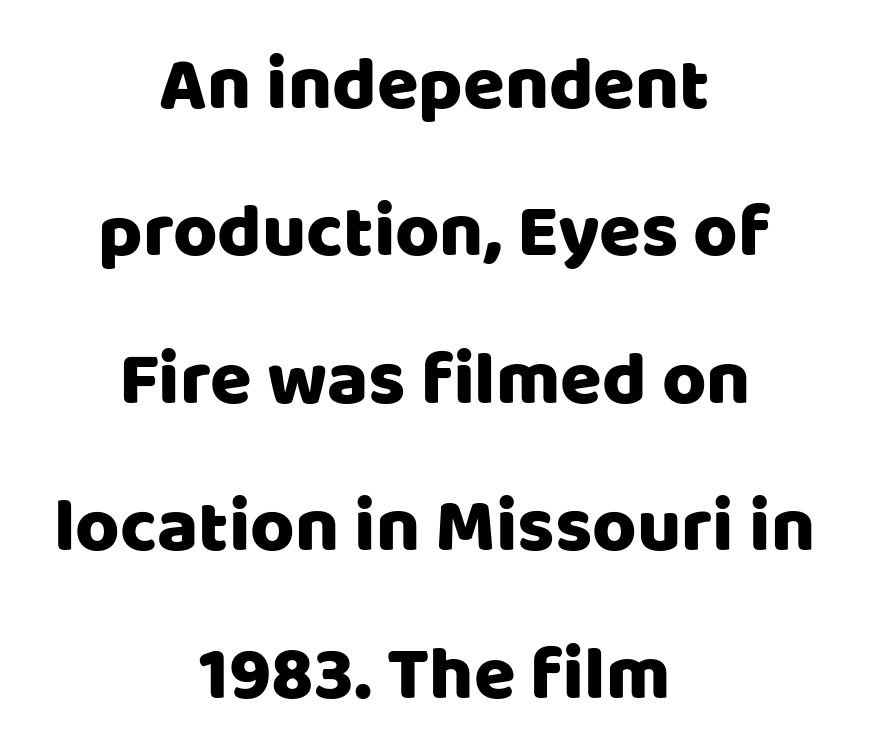
{"serif": "no", "italic": "no", "width": "normal", "stroke_contrast": "low", "x_height": "large", "monospaced": "no", "underline": "no", "align": "center", "line_spacing": "loose", "line_spacing_ratio": 1.94, "letter_spacing": "normal", "letter_spacing_em": 0.0, "glyph_px": 76}
